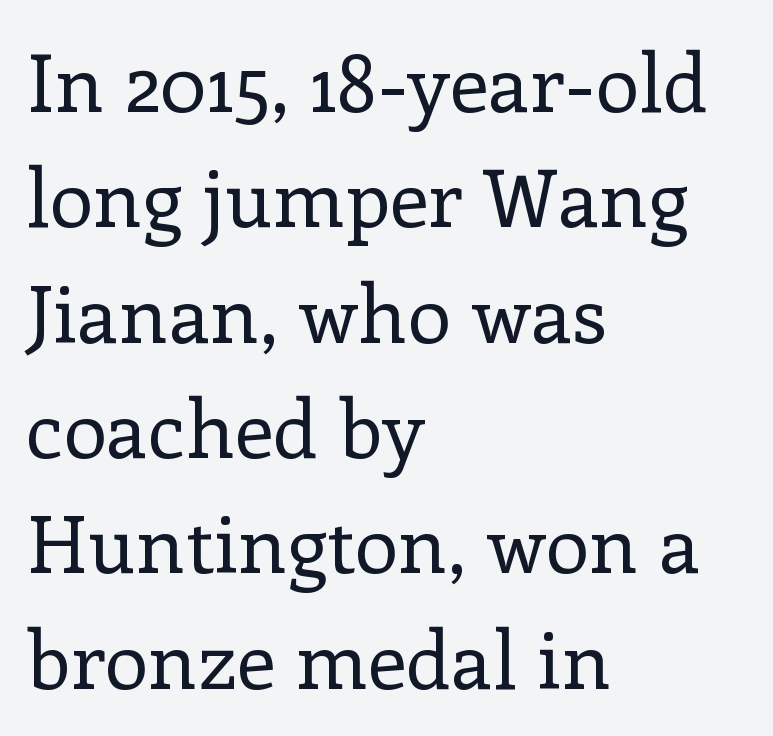
{"serif": "yes", "italic": "no", "bold": "no", "weight": "regular", "width": "normal", "stroke_contrast": "low", "x_height": "medium", "monospaced": "no", "underline": "no", "align": "left", "line_spacing": "normal", "line_spacing_ratio": 1.46, "letter_spacing": "normal", "letter_spacing_em": 0.0, "glyph_px": 79}
